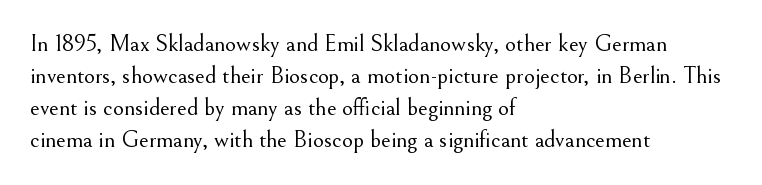
The strip under each line holds only bare page. You could call the tracking neutral — neither tight nor loose. Where is the straight margin? On the left. Upright lettering throughout. The weight tops out at a normal text grade.
